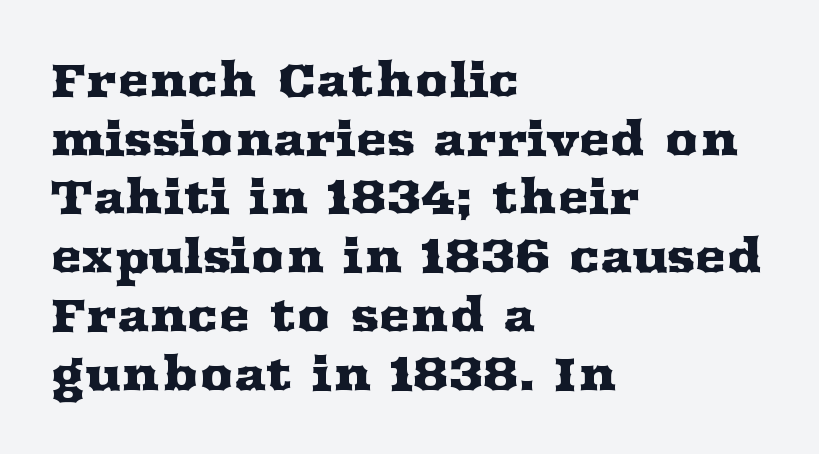
The type sits square on the baseline with zero lean. A typesetter would call this proportional, since set widths differ per character. The rendering keeps characters at their native spacing. The string is rendered with underlining switched off. Does the copy run flush right? No — it runs flush left. The rendering shows small feet on the letterforms — a serif design.
